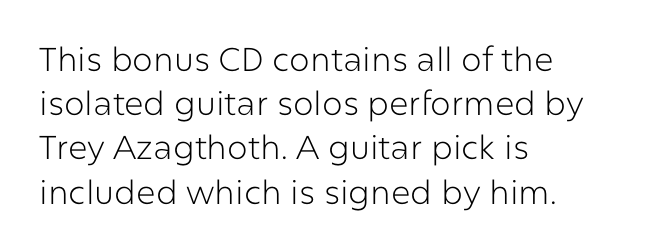
Q: Is the text bold? A: No.
Q: Is the text italic (slanted)? A: No, it is upright.
Q: Is the typeface a serif or a sans-serif typeface? A: Sans-serif.
Q: Is the text underlined? A: No.
Q: How is the paragraph aligned? A: Left-aligned.
Q: Is the spacing between letters normal or unusually wide? A: Normal.
Q: Is the spacing between lines tight, normal or loose? A: Normal.
Q: Width (condensed, normal, or wide)? A: Normal.
Q: Stroke contrast? A: Low.
Q: x-height? A: Medium.
Q: Monospaced? A: No.
